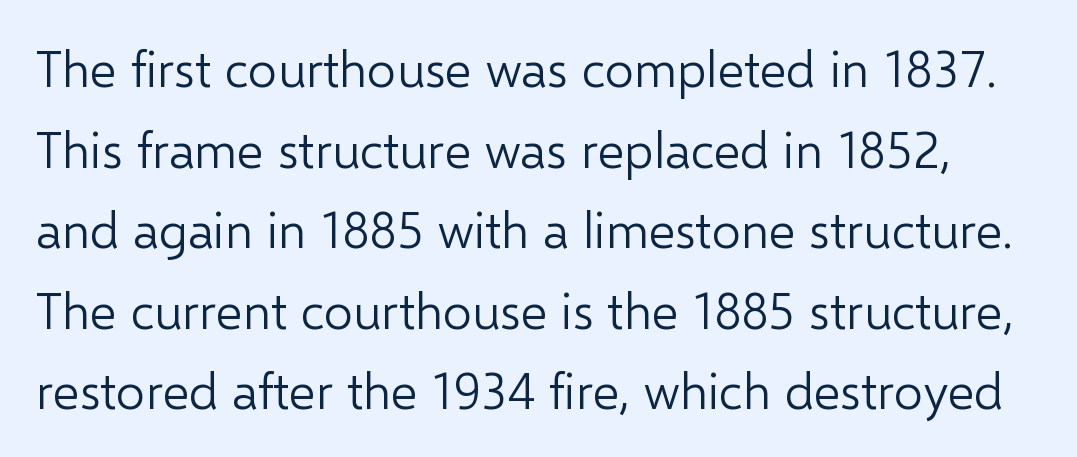
{"serif": "no", "italic": "no", "bold": "no", "weight": "light", "width": "normal", "stroke_contrast": "low", "x_height": "medium", "monospaced": "no", "underline": "no", "line_spacing": "normal", "line_spacing_ratio": 1.58, "letter_spacing": "normal", "letter_spacing_em": 0.0, "glyph_px": 51}
